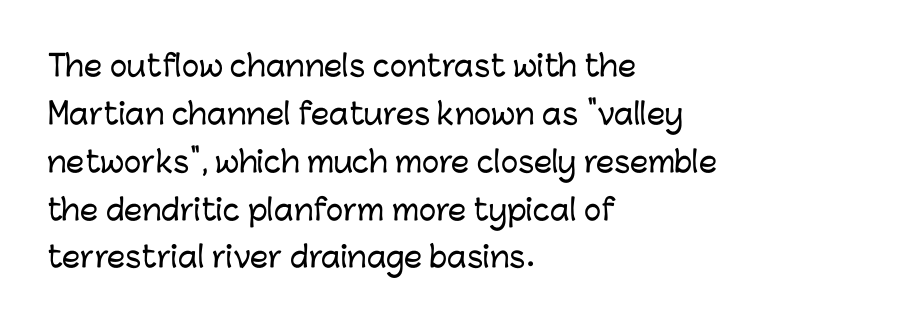
The image shows 29 px sans-serif type, upright; set left-aligned, normal line spacing (1.65x), normal letter spacing, not underlined; low stroke contrast and a medium x-height.
